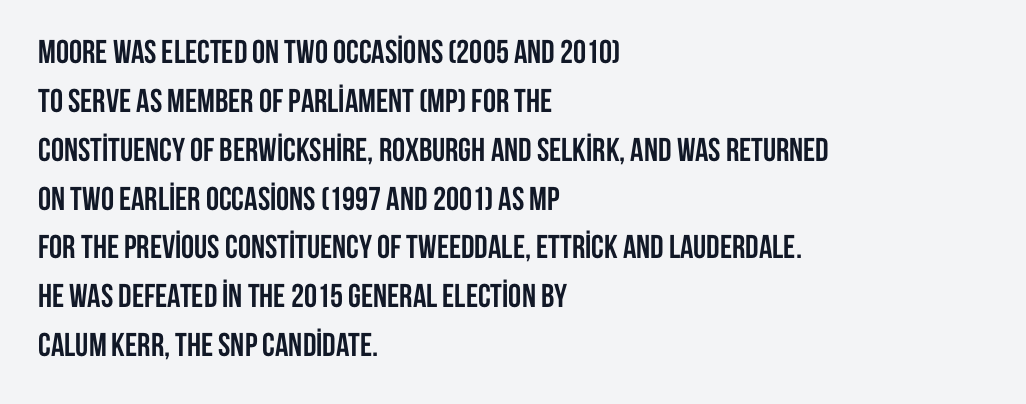
The image shows 33 px semibold, condensed sans-serif type, upright; set left-aligned, normal line spacing (1.48x), normal letter spacing, not underlined; low stroke contrast and a large x-height.
